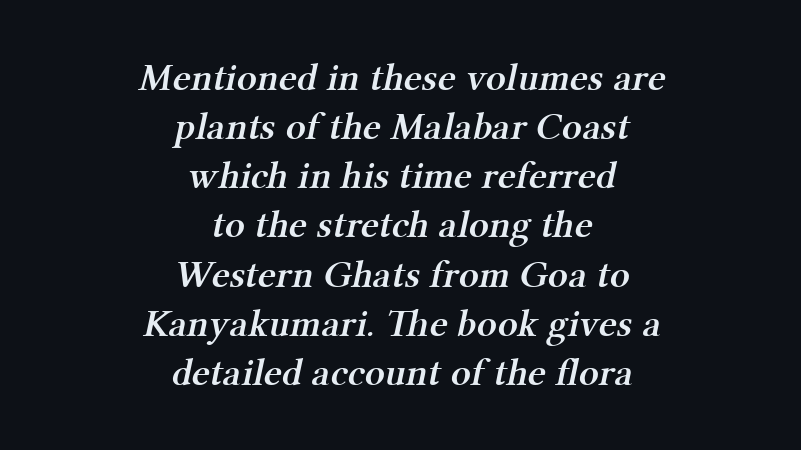
Q: Is the text bold? A: Semi-bold.
Q: Is the typeface a serif or a sans-serif typeface? A: Serif.
Q: Is the text underlined? A: No.
Q: How is the paragraph aligned? A: Centered.
Q: Is the spacing between letters normal or unusually wide? A: Normal.
Q: Is the spacing between lines tight, normal or loose? A: Normal.
Q: Width (condensed, normal, or wide)? A: Normal.
Q: Stroke contrast? A: Medium.
Q: x-height? A: Medium.
Q: Monospaced? A: No.
